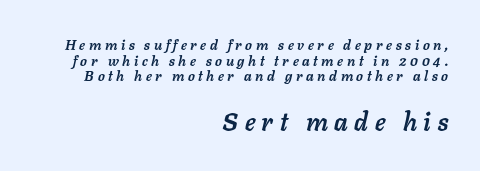
When letters slant like this, we call the style italic. Horizontally, the lines are justified to the trailing edge only. Decoration check: the copy has no underline. Summary of weight: heavy, a full bold. The leading is snug, giving the passage a crowded texture. Typesetter's note — lower block bumped up in size, upper block left smaller.
